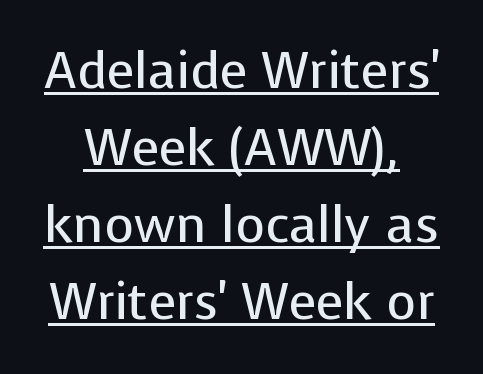
The passage shown stacks its lines at a standard gap. Weight: in the light-to-regular range. This sample is center-justified, so both line endings float freely. Tall strokes in this sample are plumb rather than angled. A sans-serif font was chosen for this passage. The rendering uses the underline text-decoration.
